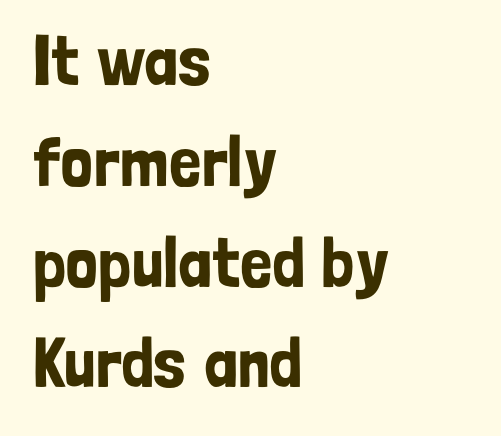
Leftover space on each line is placed entirely after the last word. Horizontal bands of white between lines are of average thickness. The space beneath each line is pristine and unruled. A typesetter would mark this as roman, not italic. In terms of letterspacing, this is plain default setting. Character widths vary here, with narrow letters taking less room than wide ones.
